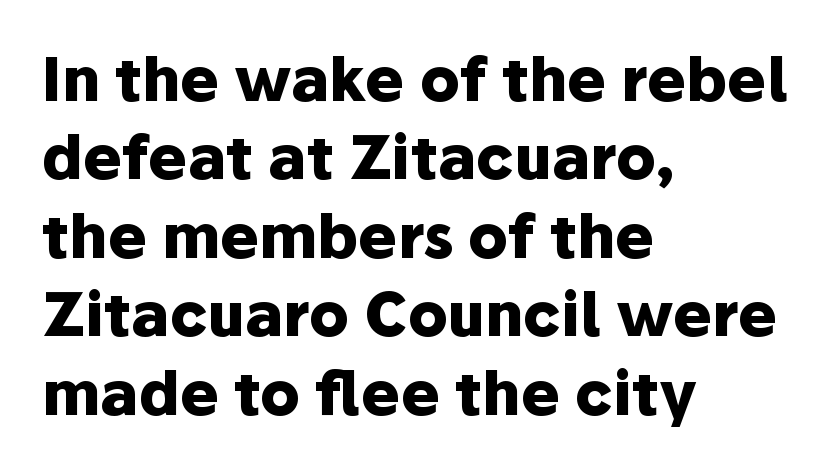
Q: Is the text bold? A: Yes.
Q: Is the text italic (slanted)? A: No, it is upright.
Q: Is the typeface a serif or a sans-serif typeface? A: Sans-serif.
Q: Is the text underlined? A: No.
Q: How is the paragraph aligned? A: Left-aligned.
Q: Is the spacing between letters normal or unusually wide? A: Normal.
Q: Is the spacing between lines tight, normal or loose? A: Normal.
Q: Width (condensed, normal, or wide)? A: Normal.
Q: Stroke contrast? A: Low.
Q: x-height? A: Medium.
Q: Monospaced? A: No.
